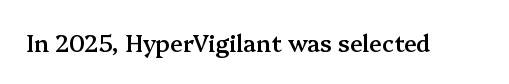
The image shows 23 px text type, upright; set normal letter spacing, not underlined.
